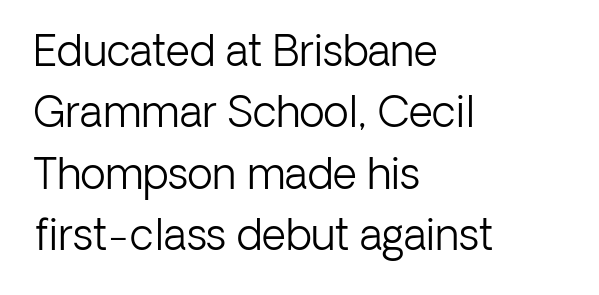
Q: Is the text bold? A: No.
Q: Is the text italic (slanted)? A: No, it is upright.
Q: Is the typeface a serif or a sans-serif typeface? A: Sans-serif.
Q: Is the text underlined? A: No.
Q: How is the paragraph aligned? A: Left-aligned.
Q: Is the spacing between letters normal or unusually wide? A: Normal.
Q: Is the spacing between lines tight, normal or loose? A: Normal.
Q: Width (condensed, normal, or wide)? A: Normal.
Q: Stroke contrast? A: Low.
Q: x-height? A: Medium.
Q: Monospaced? A: No.
